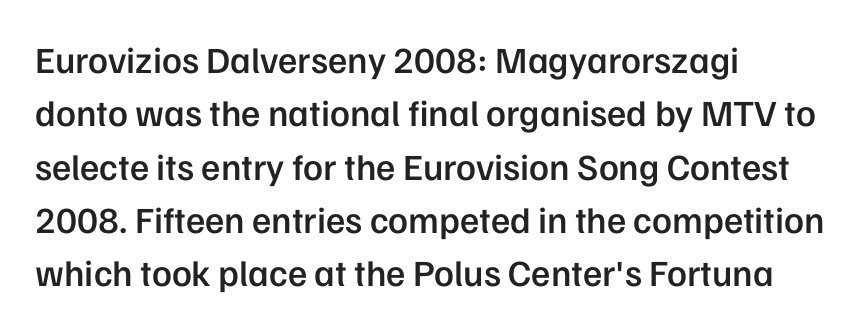
The image shows 37 px semibold sans-serif type, upright; set left-aligned, normal line spacing (1.44x), normal letter spacing, not underlined; low stroke contrast and a medium x-height.
